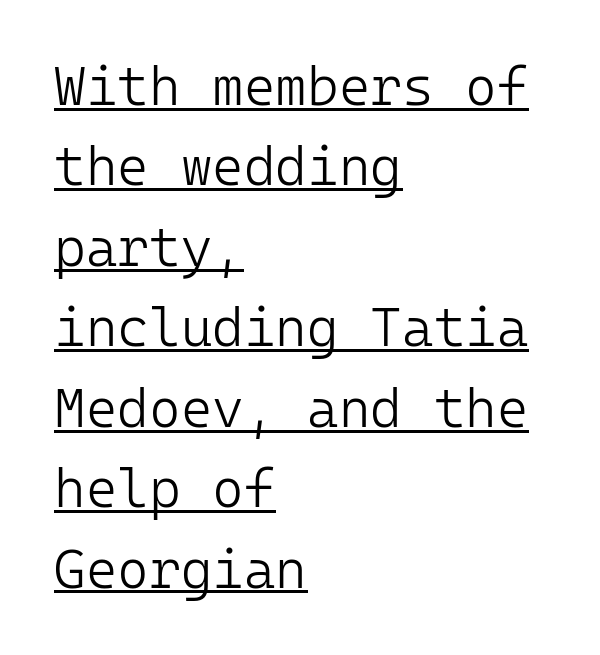
Check where the strokes stop: nothing finishes them off — pure sans. This sample has the even, mechanical cadence of fixed-width lettering. The rendering uses a moderate line-height, typical for paragraphs. Bold? No — there's no thickening of the strokes. The letters stand upright; this is a roman face. Has an underline been added? It has.
